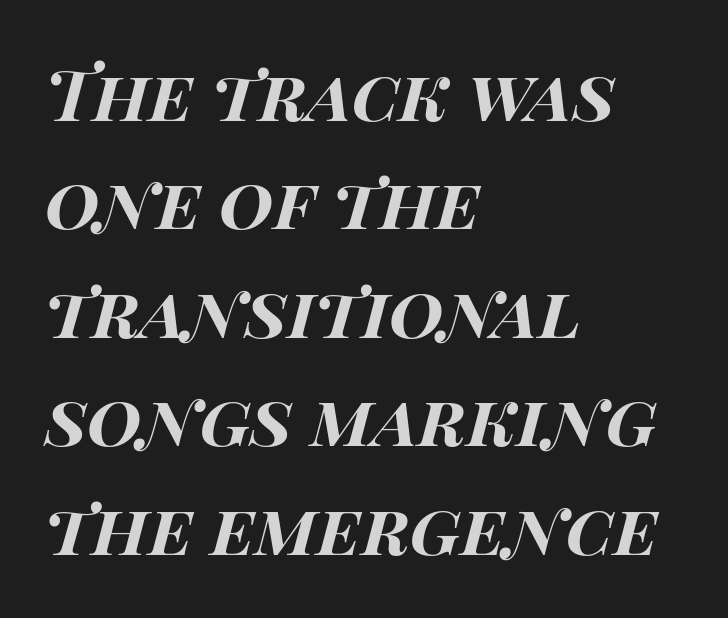
The image shows 70 px bold, wide type, italic (leaning right); set left-aligned, normal line spacing (1.55x), normal letter spacing, not underlined; high stroke contrast and a large x-height.
